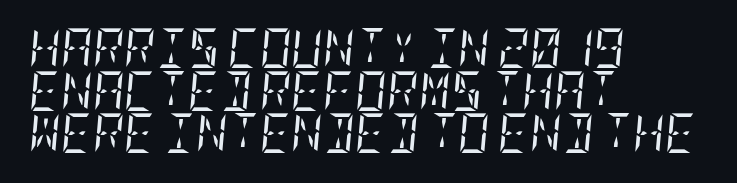
Q: Is the text bold? A: No.
Q: Is the text italic (slanted)? A: Yes, it leans right by about 5 degrees.
Q: Is the typeface a serif or a sans-serif typeface? A: Serif.
Q: Is the text underlined? A: No.
Q: How is the paragraph aligned? A: Left-aligned.
Q: Is the spacing between letters normal or unusually wide? A: Normal.
Q: Is the spacing between lines tight, normal or loose? A: Tight.
Q: Width (condensed, normal, or wide)? A: Condensed.
Q: Stroke contrast? A: Low.
Q: x-height? A: Large.
